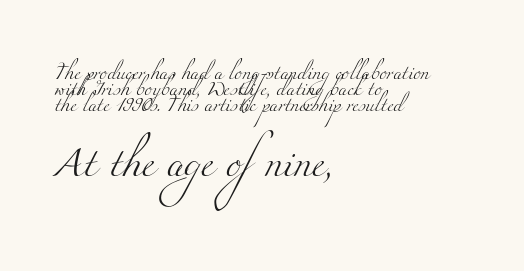
The image shows 29 px light, wide type; set left-aligned, tight line spacing (1.14x), normal letter spacing, not underlined; the second (bottom) block is 2.07x larger; medium stroke contrast and a small x-height.
